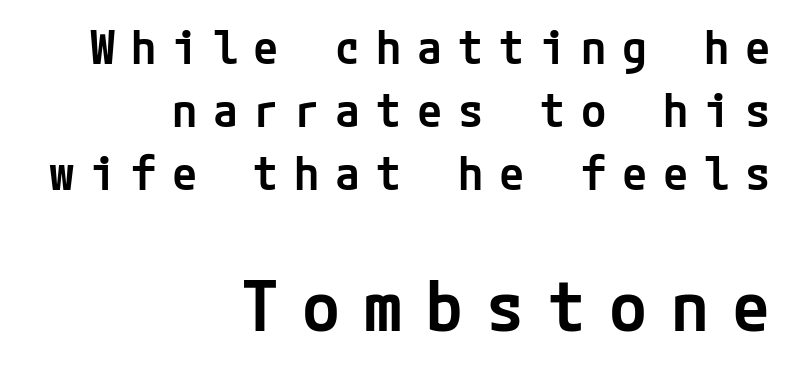
The image shows 69 px semibold sans-serif type, upright; set right-aligned, normal line spacing (1.37x), unusually wide letter spacing (+0.34 em), not underlined; the second (bottom) block is 1.5x larger; low stroke contrast and a medium x-height.
